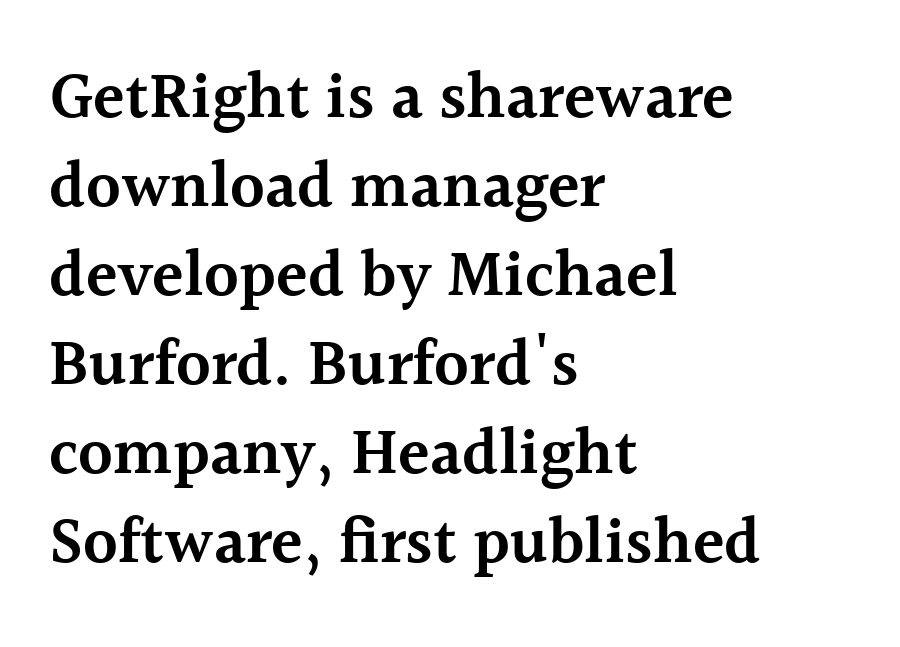
The image shows 65 px semibold serif type, upright; set left-aligned, normal line spacing (1.37x), normal letter spacing, not underlined; a medium x-height.
